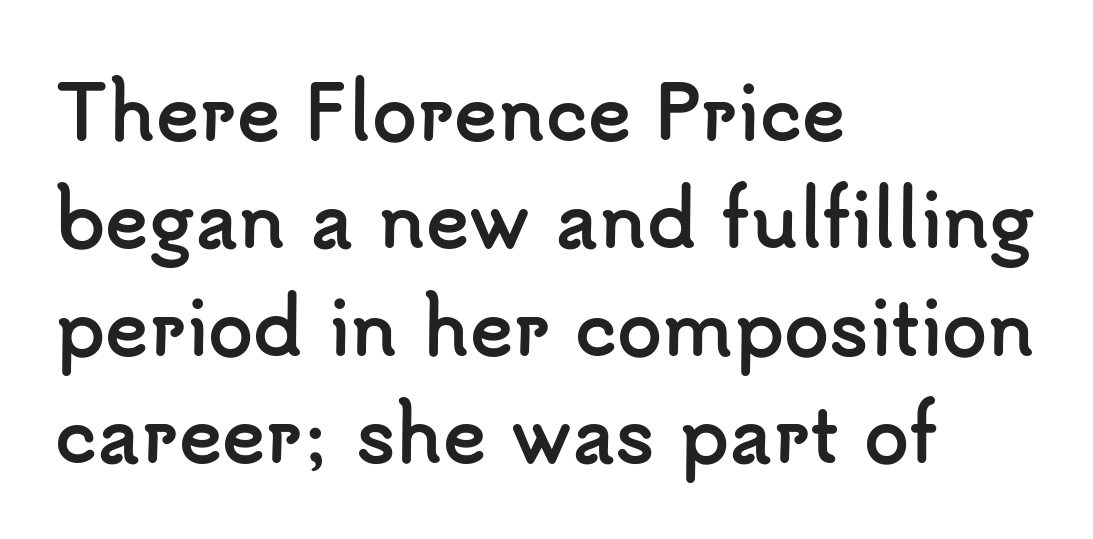
Q: Is the text bold? A: Yes.
Q: Is the text italic (slanted)? A: No, it is upright.
Q: Is the typeface a serif or a sans-serif typeface? A: Sans-serif.
Q: Is the text underlined? A: No.
Q: How is the paragraph aligned? A: Left-aligned.
Q: Is the spacing between letters normal or unusually wide? A: Normal.
Q: Is the spacing between lines tight, normal or loose? A: Normal.
Q: Width (condensed, normal, or wide)? A: Normal.
Q: Stroke contrast? A: Low.
Q: x-height? A: Small.
Q: Monospaced? A: No.
